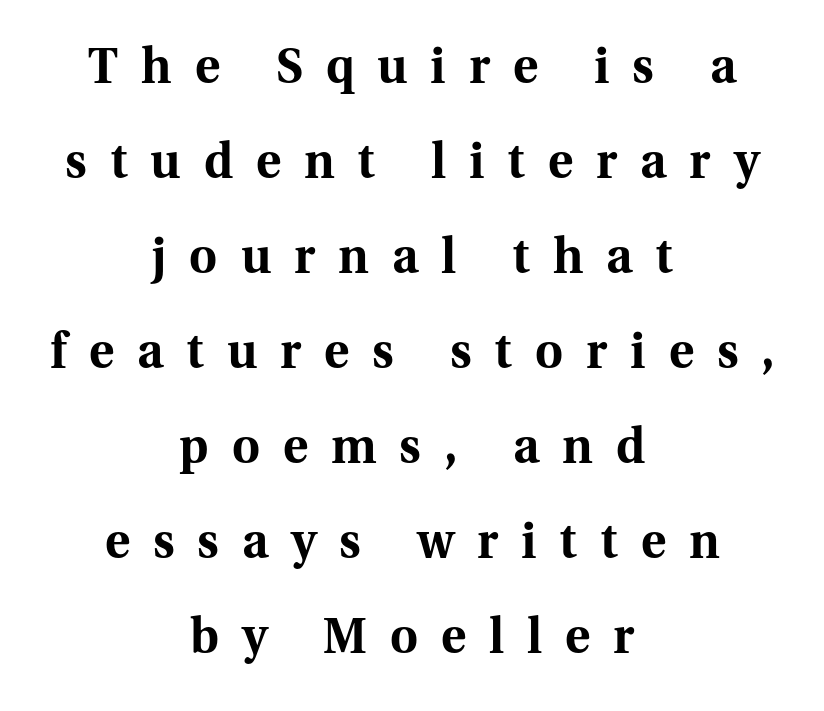
{"serif": "yes", "italic": "no", "bold": "yes", "weight": "bold", "width": "normal", "stroke_contrast": "medium", "x_height": "medium", "monospaced": "no", "underline": "no", "align": "center", "line_spacing": "loose", "line_spacing_ratio": 1.98, "letter_spacing": "wide", "letter_spacing_em": 0.48, "glyph_px": 48}
